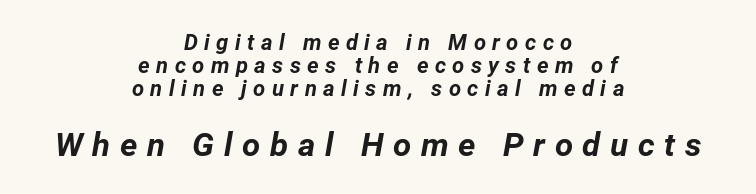
Notice how thick the strokes are: this is what a full bold looks like. The lines are quadded center. Bare-footed words on every line. Two sizes are in play, and the larger belongs to the second block. One glance says dense: line gaps are narrower than usual. Spacing verdict: proportional, widths tailored to each character.
